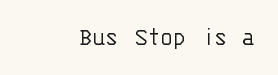
{"serif": "no", "italic": "no", "bold": "no", "weight": "light", "width": "normal", "stroke_contrast": "low", "x_height": "large", "monospaced": "yes", "underline": "no", "letter_spacing": "normal", "letter_spacing_em": 0.0, "glyph_px": 28}
